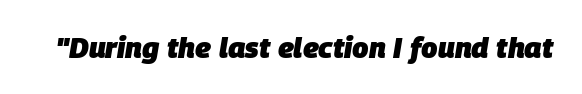
Q: Is the text bold? A: Yes.
Q: Is the text italic (slanted)? A: Yes, it leans right by about 9 degrees.
Q: Is the text underlined? A: No.
Q: Is the spacing between letters normal or unusually wide? A: Normal.
Q: Width (condensed, normal, or wide)? A: Normal.
Q: Stroke contrast? A: Low.
Q: x-height? A: Large.
Q: Monospaced? A: No.
